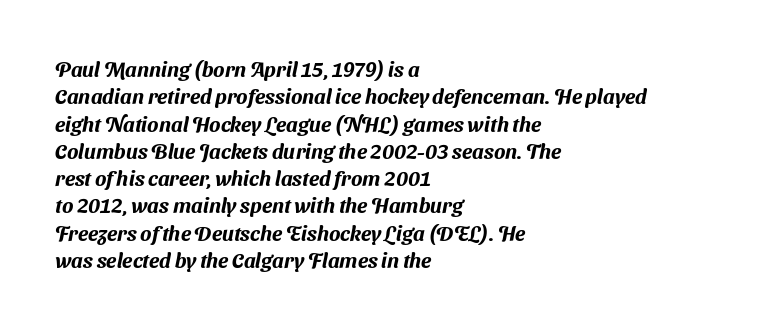
Any mark beneath the type? The region is blank. The vertical gap from one line to the next is medium. Compared with typical body copy, the letter spacing here is the same. The compositor pushed each line to the left boundary.
